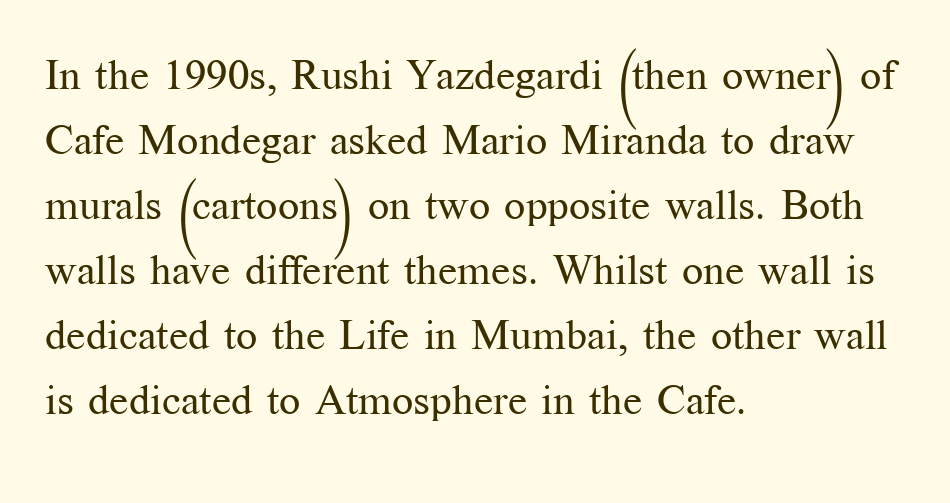
The image shows 42 px regular-weight serif type, upright; set left-aligned, normal line spacing (1.55x), normal letter spacing, not underlined; medium stroke contrast and a medium x-height.
